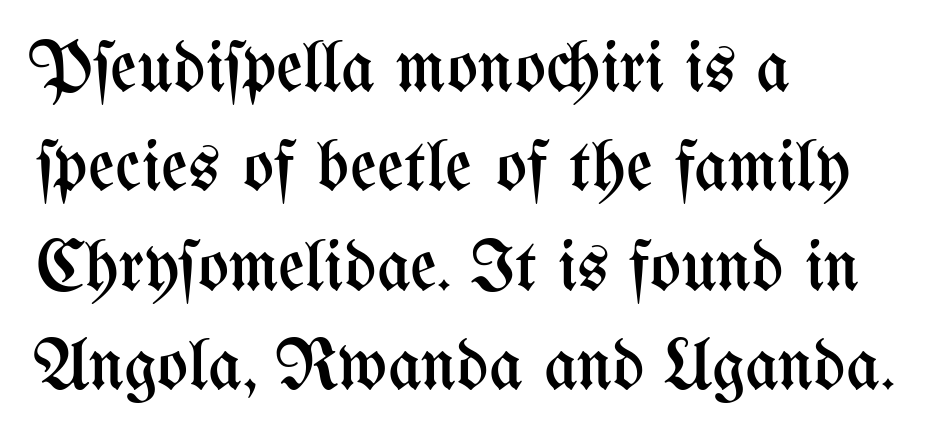
Q: Is the text bold? A: No.
Q: Is the text italic (slanted)? A: No, it is upright.
Q: Is the text underlined? A: No.
Q: How is the paragraph aligned? A: Left-aligned.
Q: Is the spacing between letters normal or unusually wide? A: Normal.
Q: Is the spacing between lines tight, normal or loose? A: Normal.
Q: Width (condensed, normal, or wide)? A: Condensed.
Q: Stroke contrast? A: Medium.
Q: x-height? A: Medium.
Q: Monospaced? A: No.
